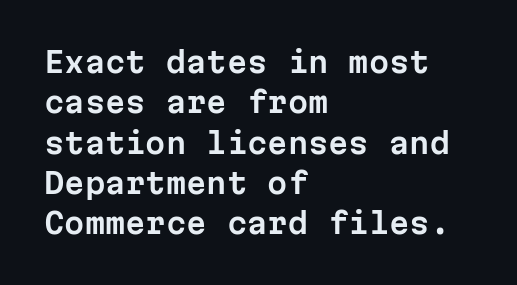
{"serif": "no", "italic": "no", "width": "normal", "stroke_contrast": "low", "x_height": "medium", "monospaced": "yes", "underline": "no", "align": "left", "line_spacing": "normal", "line_spacing_ratio": 1.39, "letter_spacing": "normal", "letter_spacing_em": 0.0, "glyph_px": 29}
